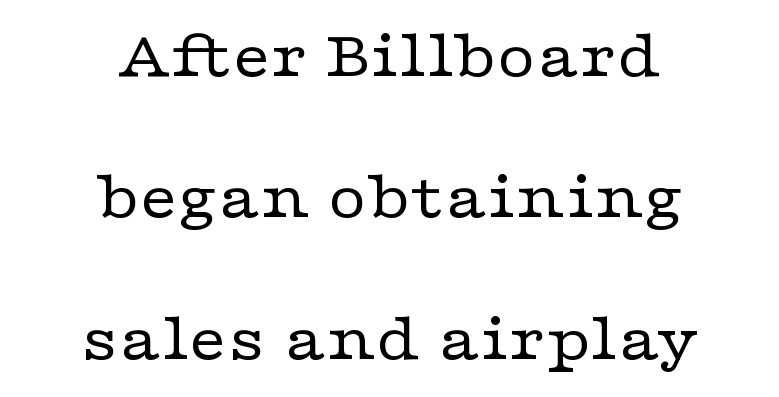
In terms of leading, this rendering errs on the spacious side. Anything drawn beneath the words? Only blank space. Serifs: yes, visible at the terminals of the letterforms. A roman cut, with each character standing at attention.
